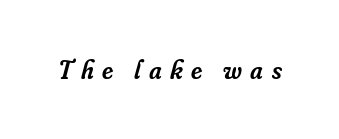
The image shows 26 px text type, italic (leaning right); set unusually wide letter spacing (+0.32 em), not underlined.
